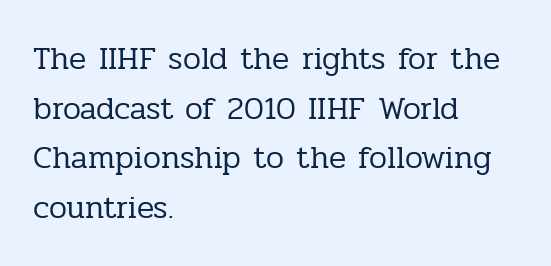
{"serif": "yes", "italic": "no", "bold": "no", "weight": "regular", "width": "normal", "stroke_contrast": "low", "x_height": "medium", "monospaced": "no", "underline": "no", "align": "left", "line_spacing": "normal", "line_spacing_ratio": 1.55, "letter_spacing": "normal", "letter_spacing_em": 0.0, "glyph_px": 32}
